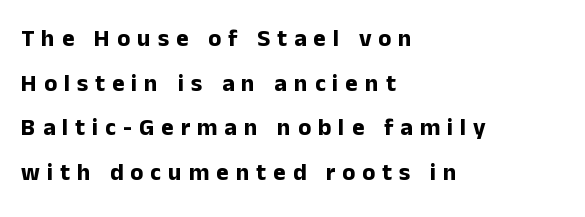
Posture: vertical. Thick stems and heavy bowls — unmistakably bold. Glance below the letters and you will spot only blank space. Horizontally, the lines are justified to the leading edge only.
